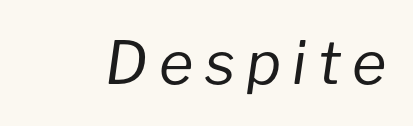
The image shows 59 px regular-weight type, italic (leaning right); set not underlined; low stroke contrast and a medium x-height.
